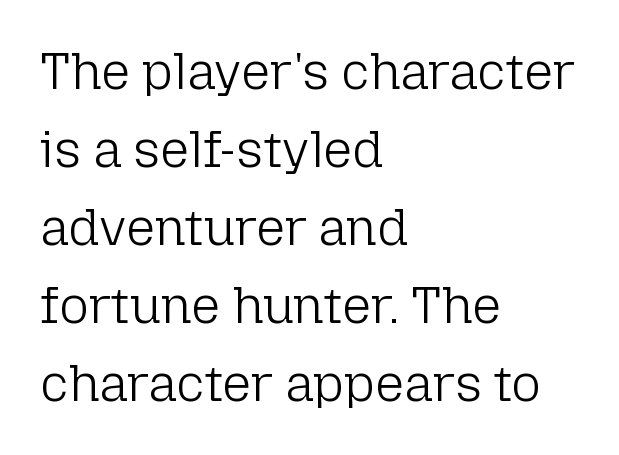
The image shows 51 px light sans-serif type, upright; set left-aligned, normal line spacing (1.53x), normal letter spacing, not underlined; low stroke contrast and a medium x-height.
